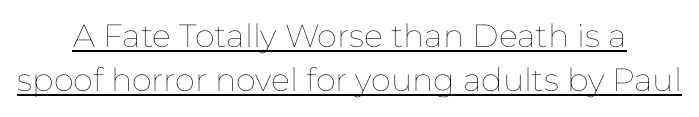
The image shows 32 px thin type, upright; set centered, normal line spacing (1.38x), normal letter spacing, underlined; low stroke contrast and a medium x-height.
